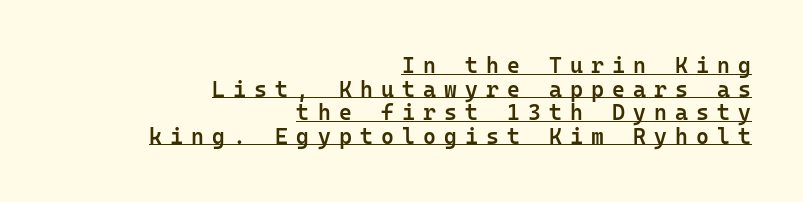
This is the in-between weight designers call semibold or demi. This sample trades vertical openness for compactness between lines. Quick note: underline on. Someone cranked the tracking dial way up on this one. The ragged edge is on the left, which tells us the setting is flush right.
